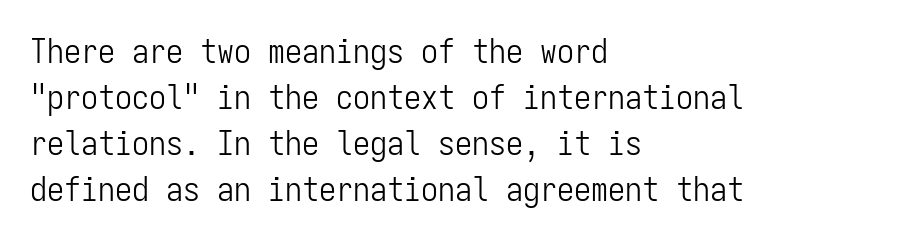
The image shows 34 px light, condensed sans-serif type, upright, monospaced; set left-aligned, normal line spacing (1.35x), normal letter spacing, not underlined; low stroke contrast and a medium x-height.
